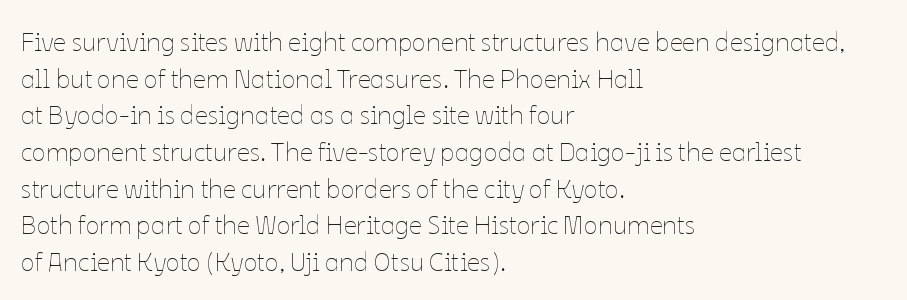
In CSS terms this would be text-align: left. The words here are not underlined. The font is comparable to plain body text, perhaps lighter. Every character sits straight up, as roman type does. The vertical gap from one line to the next is medium. Compared with typical body copy, the letter spacing here is the same.
